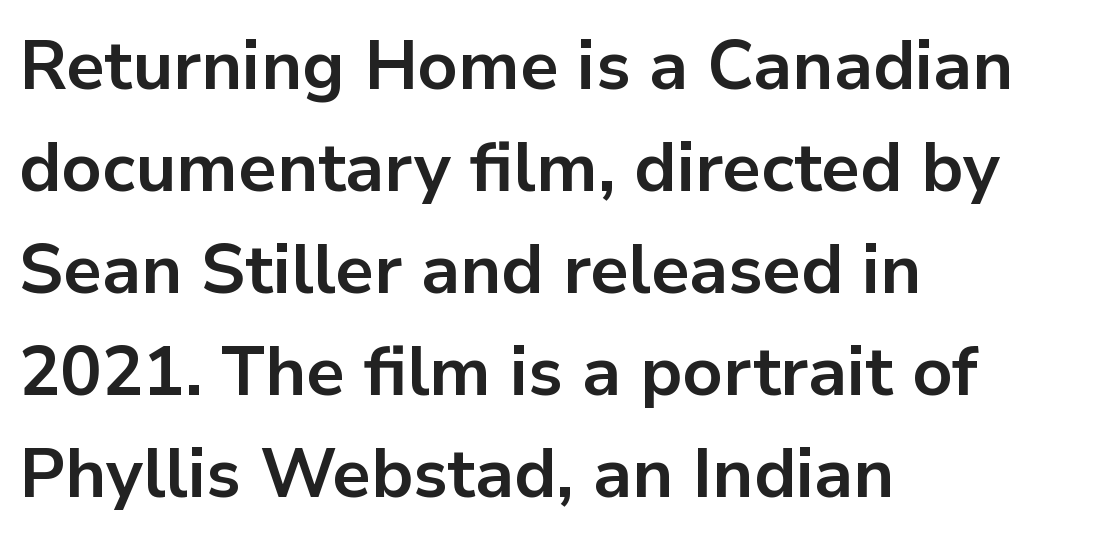
Layout note: lines flush left. The tracking reads as untouched default to a designer's eye. Quick note: underline off. The lines sit at an ordinary, default distance from one another.
